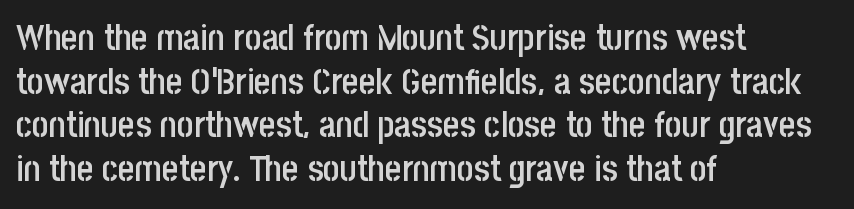
{"serif": "no", "italic": "no", "bold": "semi", "weight": "semibold", "width": "condensed", "stroke_contrast": "low", "x_height": "large", "monospaced": "no", "underline": "no", "align": "left", "line_spacing_ratio": 1.21, "letter_spacing": "normal", "letter_spacing_em": 0.0, "glyph_px": 36}
